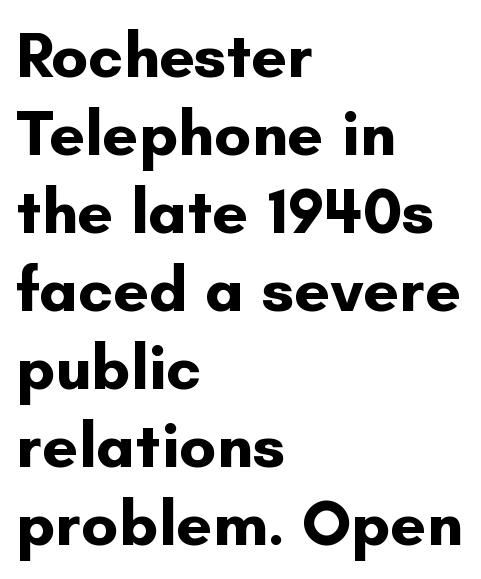
Q: Is the text bold? A: Yes.
Q: Is the text italic (slanted)? A: No, it is upright.
Q: Is the typeface a serif or a sans-serif typeface? A: Sans-serif.
Q: Is the text underlined? A: No.
Q: How is the paragraph aligned? A: Left-aligned.
Q: Is the spacing between letters normal or unusually wide? A: Normal.
Q: Width (condensed, normal, or wide)? A: Normal.
Q: Stroke contrast? A: Low.
Q: x-height? A: Small.
Q: Monospaced? A: No.
